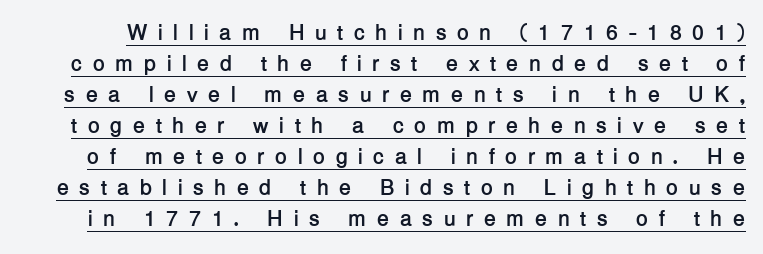
Students, observe: this is what conventionally led text looks like. Glance below the letters and you will spot a drawn line. How heavy is the stroke? Heavy — this is a bold. The letterforms stand isolated, each surrounded by extra space. Do the letters lean? They stand straight.
